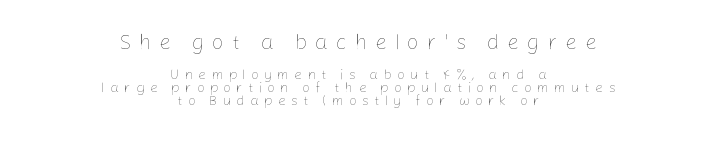
Q: Is the text bold? A: No.
Q: Is the text italic (slanted)? A: No, it is upright.
Q: Is the text underlined? A: No.
Q: How is the paragraph aligned? A: Centered.
Q: Is the spacing between letters normal or unusually wide? A: Unusually wide.
Q: Is the spacing between lines tight, normal or loose? A: Tight.
Q: Which block of text is set in a larger size, the first (top) or the second (bottom)? A: The first (top) one.
